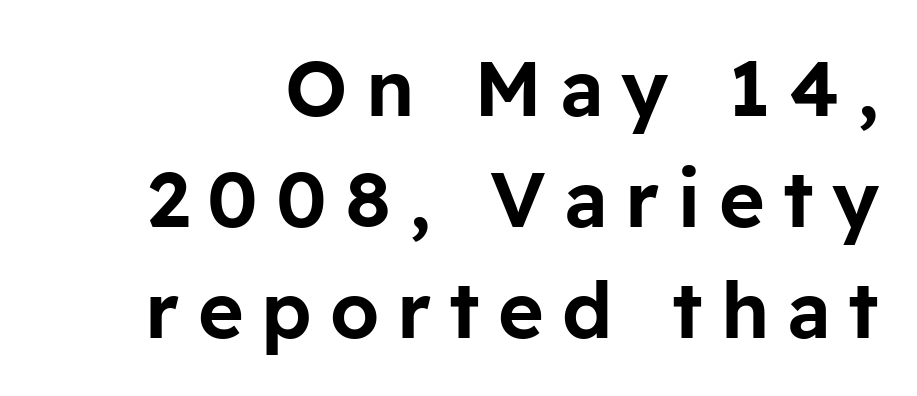
Q: Is the text italic (slanted)? A: No, it is upright.
Q: Is the typeface a serif or a sans-serif typeface? A: Sans-serif.
Q: Is the text underlined? A: No.
Q: Is the spacing between letters normal or unusually wide? A: Unusually wide.
Q: Is the spacing between lines tight, normal or loose? A: Normal.
Q: Width (condensed, normal, or wide)? A: Normal.
Q: Stroke contrast? A: Low.
Q: x-height? A: Medium.
Q: Monospaced? A: No.
